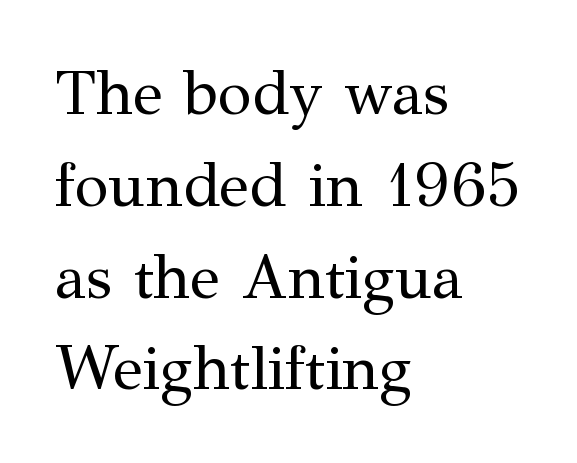
The image shows 62 px regular-weight serif type, upright; set left-aligned, normal line spacing (1.48x), normal letter spacing, not underlined; medium stroke contrast and a medium x-height.
